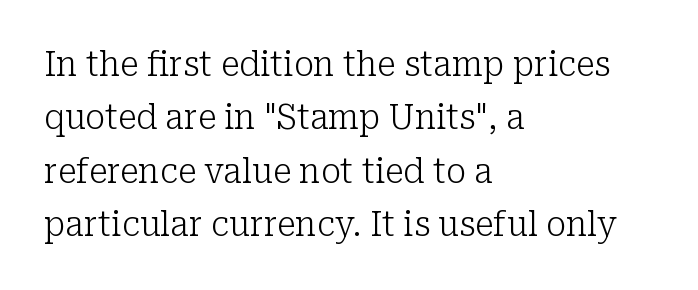
Each row of text sits above clean, open space. Posture: straight, roman, zero tilt. A typesetter would call this proportional, since set widths differ per character. Typeset ragged right — the left edge is the straight one.
